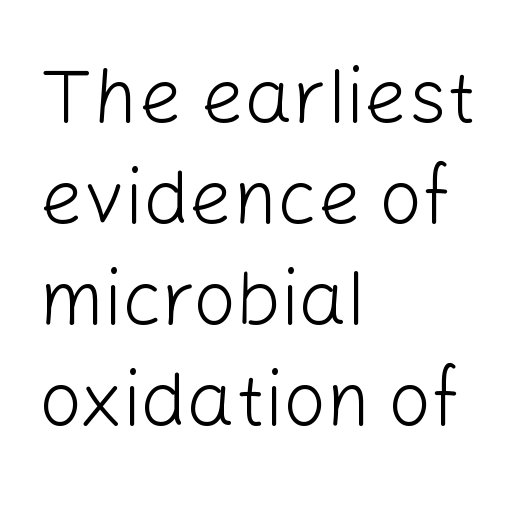
{"serif": "no", "italic": "no", "bold": "no", "weight": "light", "width": "normal", "stroke_contrast": "low", "x_height": "medium", "monospaced": "no", "underline": "no", "align": "left", "line_spacing": "normal", "line_spacing_ratio": 1.33, "letter_spacing": "normal", "letter_spacing_em": 0.0, "glyph_px": 76}
